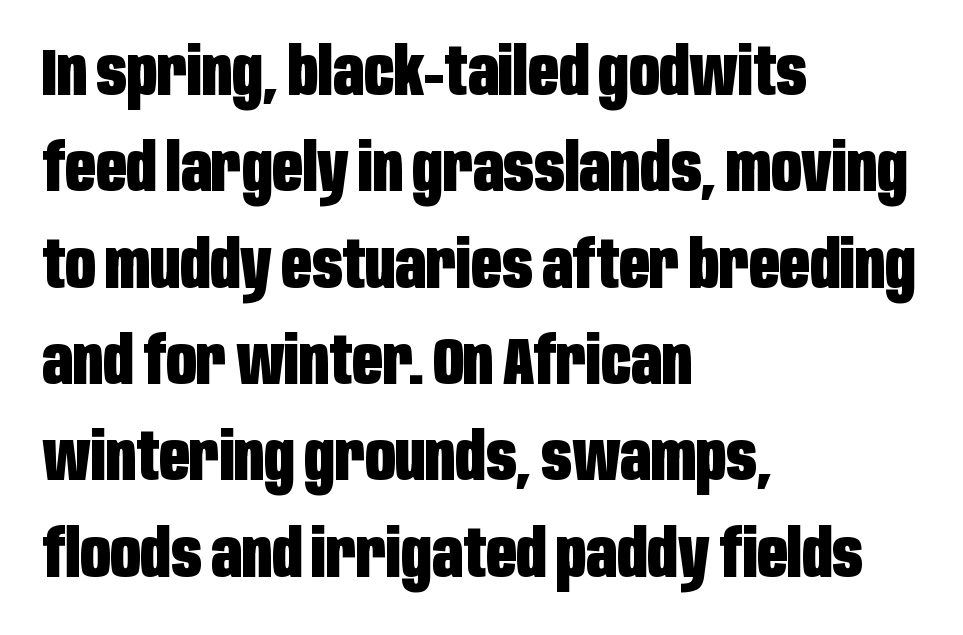
{"serif": "no", "italic": "no", "bold": "yes", "weight": "heavy", "width": "condensed", "stroke_contrast": "low", "x_height": "large", "monospaced": "no", "underline": "no", "align": "left", "line_spacing": "normal", "line_spacing_ratio": 1.46, "letter_spacing": "normal", "letter_spacing_em": 0.0, "glyph_px": 66}
